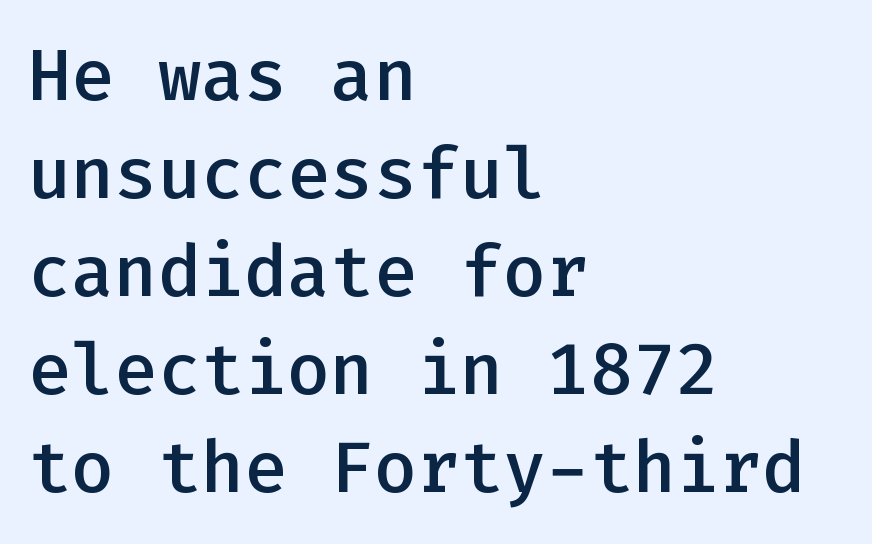
{"serif": "no", "italic": "no", "bold": "semi", "weight": "semibold", "width": "normal", "stroke_contrast": "low", "x_height": "medium", "monospaced": "yes", "underline": "no", "align": "left", "line_spacing": "normal", "line_spacing_ratio": 1.36, "letter_spacing": "normal", "letter_spacing_em": 0.0, "glyph_px": 72}
